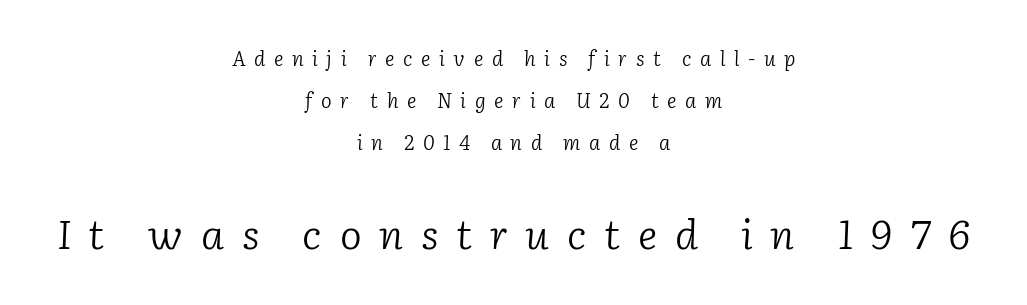
{"serif": "yes", "italic": "yes", "lean": "right", "slant_degrees": 2, "bold": "no", "weight": "light", "width": "normal", "stroke_contrast": "low", "x_height": "medium", "monospaced": "no", "underline": "no", "align": "center", "line_spacing": "loose", "line_spacing_ratio": 2.09, "letter_spacing": "wide", "letter_spacing_em": 0.43, "larger_block": "second", "size_ratio": 2.05, "glyph_px": 41}
